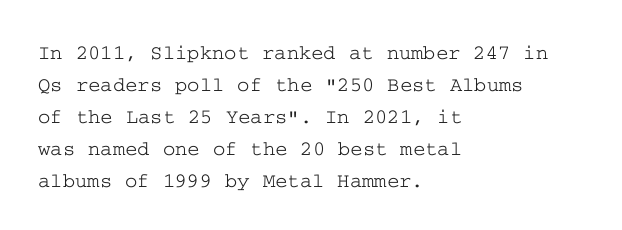
Spacing between characters is what you'd get straight out of the box. This sample is left-justified, so line endings fall wherever the words run out. Has an underline been added? It has not. Evenly set lines give the paragraph a standard silhouette. You can tell it's not italic because the verticals are truly vertical.
